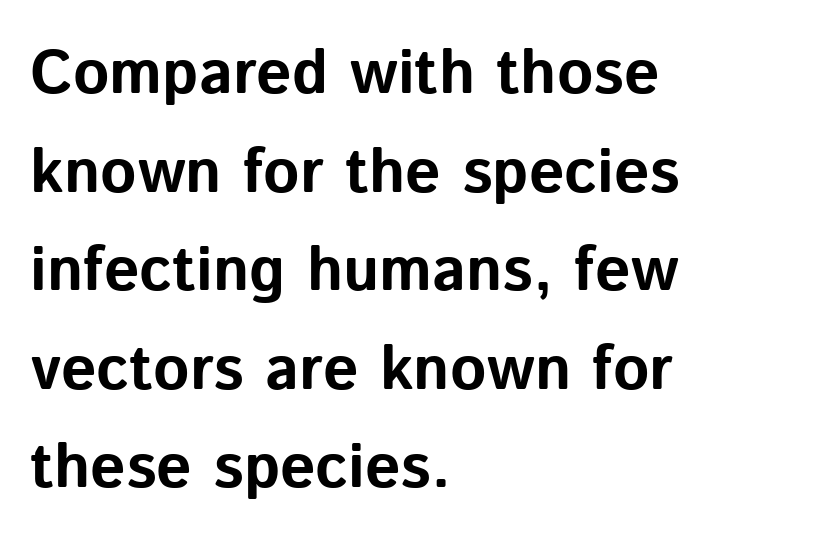
Q: Is the text bold? A: Yes.
Q: Is the text italic (slanted)? A: No, it is upright.
Q: Is the typeface a serif or a sans-serif typeface? A: Sans-serif.
Q: Is the text underlined? A: No.
Q: How is the paragraph aligned? A: Left-aligned.
Q: Is the spacing between letters normal or unusually wide? A: Normal.
Q: Is the spacing between lines tight, normal or loose? A: Normal.
Q: Width (condensed, normal, or wide)? A: Normal.
Q: Stroke contrast? A: Low.
Q: x-height? A: Medium.
Q: Monospaced? A: No.
